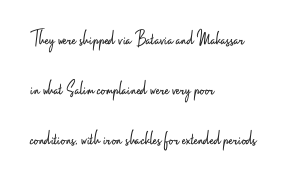
The image shows 21 px text type; set left-aligned, loose line spacing (2.37x), normal letter spacing, not underlined.
